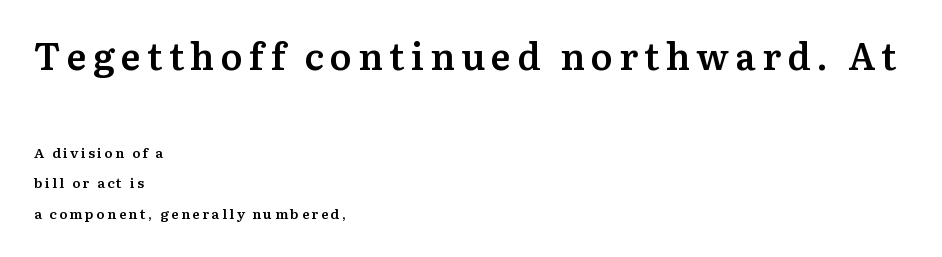
Q: Is the text bold? A: Semi-bold.
Q: Is the text italic (slanted)? A: No, it is upright.
Q: Is the typeface a serif or a sans-serif typeface? A: Serif.
Q: Is the text underlined? A: No.
Q: How is the paragraph aligned? A: Left-aligned.
Q: Is the spacing between lines tight, normal or loose? A: Loose.
Q: Which block of text is set in a larger size, the first (top) or the second (bottom)? A: The first (top) one.
Q: Width (condensed, normal, or wide)? A: Normal.
Q: Stroke contrast? A: Medium.
Q: x-height? A: Medium.
Q: Monospaced? A: No.
